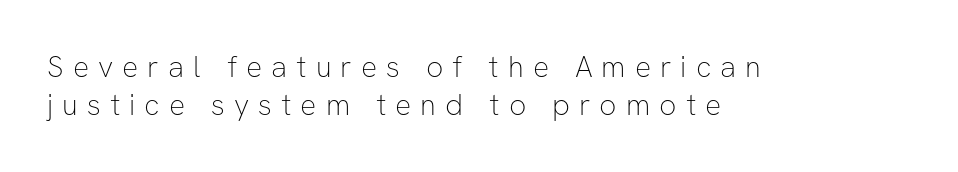
The specimen omits any rule beneath the text block's lines. The passage shown stacks its lines at a standard gap. Tracking value appears strongly positive — letters spread wide. Each stroke keeps to a modest, everyday thickness or less.
